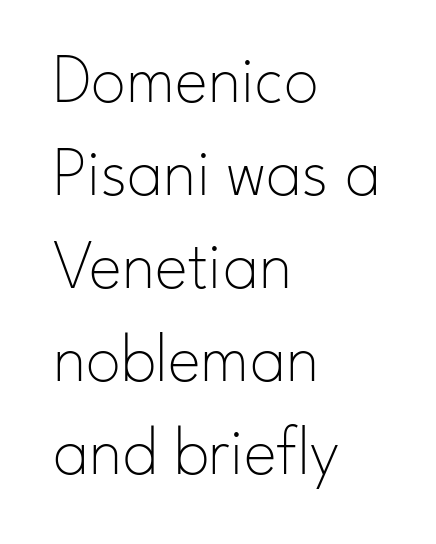
Q: Is the text bold? A: No.
Q: Is the text italic (slanted)? A: No, it is upright.
Q: Is the typeface a serif or a sans-serif typeface? A: Sans-serif.
Q: Is the text underlined? A: No.
Q: How is the paragraph aligned? A: Left-aligned.
Q: Is the spacing between letters normal or unusually wide? A: Normal.
Q: Is the spacing between lines tight, normal or loose? A: Normal.
Q: Width (condensed, normal, or wide)? A: Normal.
Q: Stroke contrast? A: Low.
Q: x-height? A: Small.
Q: Monospaced? A: No.
